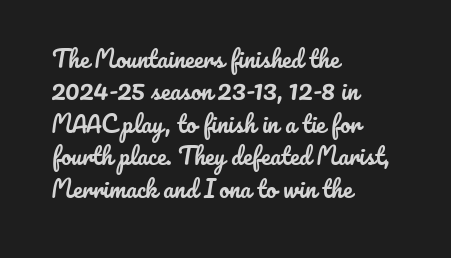
Rule under the text: the space is simply empty. Glyph-to-glyph distance matches everyday printed text. This block has exactly the height ordinary leading produces. Teacher's note: observe the even left margin — that is flush-left alignment.
